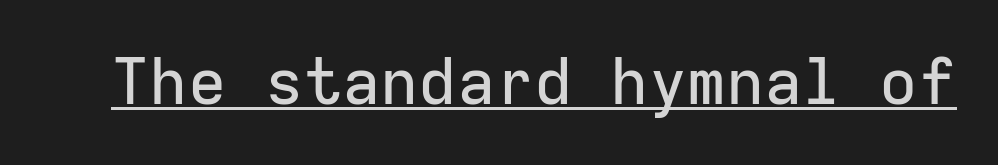
The image shows 64 px sans-serif type, upright, monospaced; set normal letter spacing, underlined; low stroke contrast and a medium x-height.
